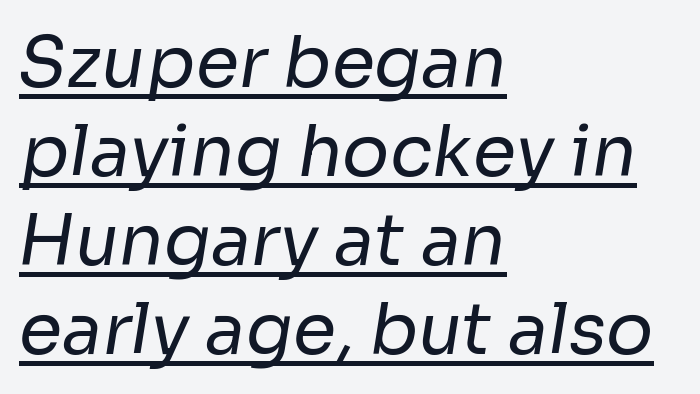
Q: Is the text bold? A: No.
Q: Is the typeface a serif or a sans-serif typeface? A: Sans-serif.
Q: Is the text underlined? A: Yes.
Q: How is the paragraph aligned? A: Left-aligned.
Q: Is the spacing between letters normal or unusually wide? A: Normal.
Q: Is the spacing between lines tight, normal or loose? A: Normal.
Q: Width (condensed, normal, or wide)? A: Normal.
Q: Stroke contrast? A: Low.
Q: x-height? A: Medium.
Q: Monospaced? A: No.
